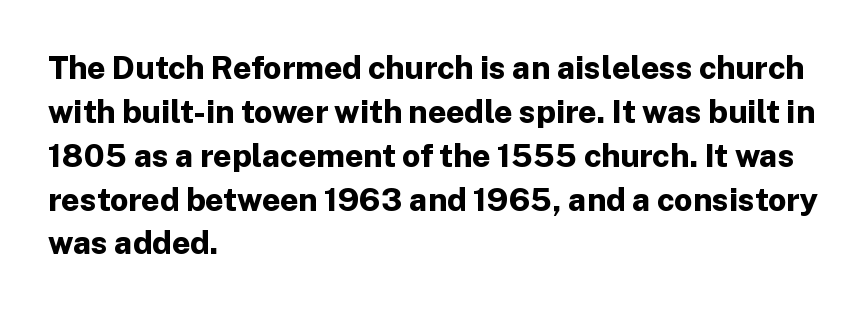
The image shows 32 px bold sans-serif type, upright; set left-aligned, normal line spacing (1.37x), normal letter spacing, not underlined; low stroke contrast and a medium x-height.
